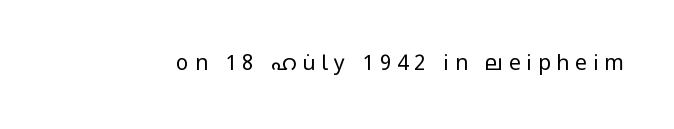
The image shows 21 px text type, upright; set unusually wide letter spacing (+0.28 em), not underlined.
